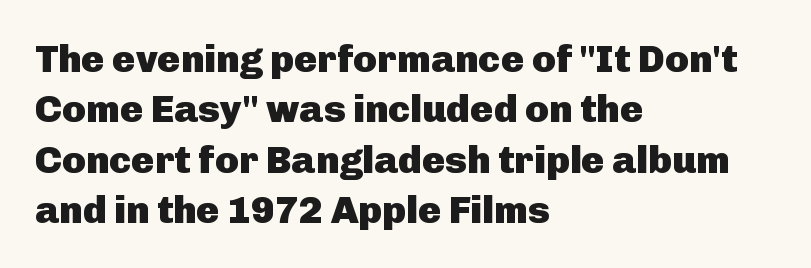
Q: Is the text bold? A: Yes.
Q: Is the text italic (slanted)? A: No, it is upright.
Q: Is the typeface a serif or a sans-serif typeface? A: Sans-serif.
Q: Is the text underlined? A: No.
Q: How is the paragraph aligned? A: Left-aligned.
Q: Is the spacing between letters normal or unusually wide? A: Normal.
Q: Is the spacing between lines tight, normal or loose? A: Normal.
Q: Width (condensed, normal, or wide)? A: Normal.
Q: Stroke contrast? A: Low.
Q: x-height? A: Medium.
Q: Monospaced? A: No.
